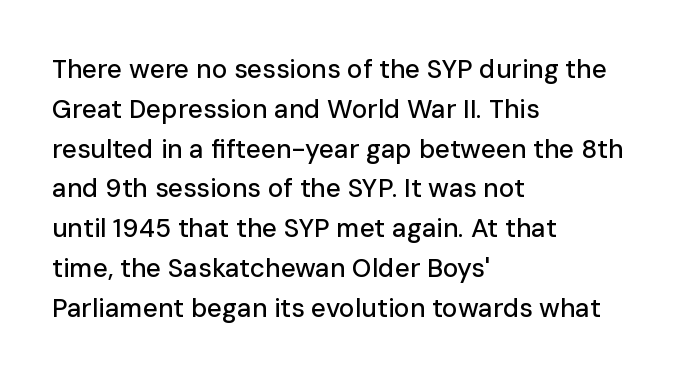
The image shows 26 px text type, upright; set left-aligned, normal line spacing (1.53x), normal letter spacing, not underlined.
